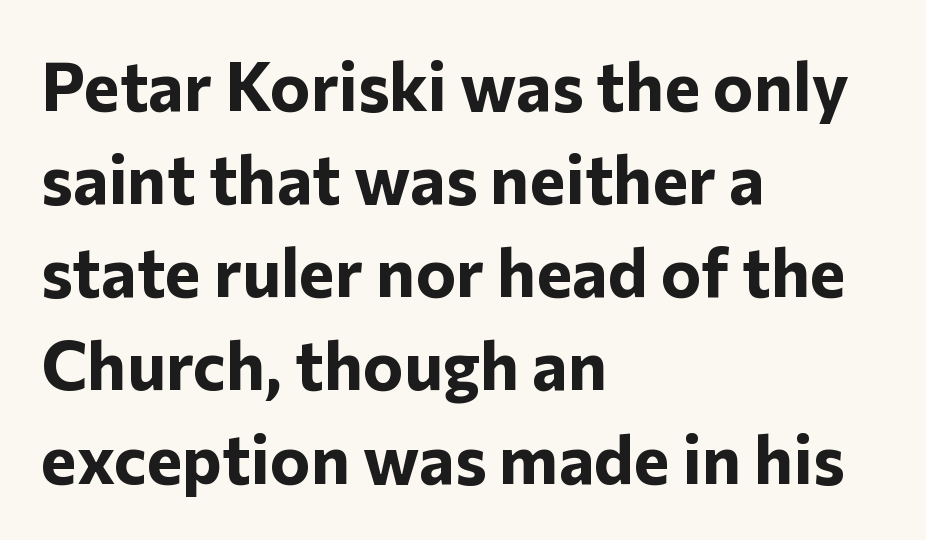
Q: Is the text bold? A: Yes.
Q: Is the text italic (slanted)? A: No, it is upright.
Q: Is the typeface a serif or a sans-serif typeface? A: Sans-serif.
Q: Is the text underlined? A: No.
Q: How is the paragraph aligned? A: Left-aligned.
Q: Is the spacing between letters normal or unusually wide? A: Normal.
Q: Is the spacing between lines tight, normal or loose? A: Normal.
Q: Width (condensed, normal, or wide)? A: Normal.
Q: Stroke contrast? A: Low.
Q: x-height? A: Medium.
Q: Monospaced? A: No.
